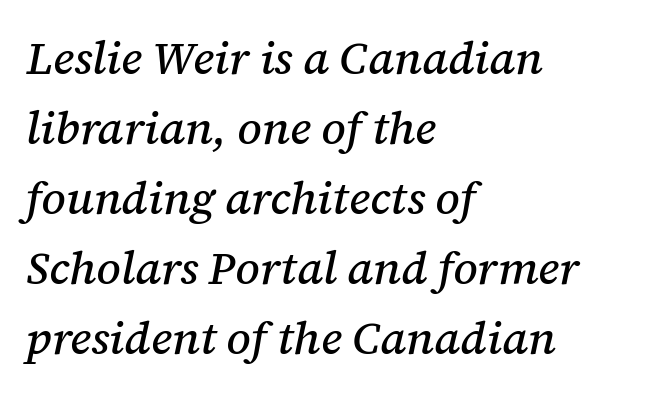
The image shows 46 px serif type, italic (leaning right); set left-aligned, normal line spacing (1.52x), normal letter spacing, not underlined; medium stroke contrast and a medium x-height.
